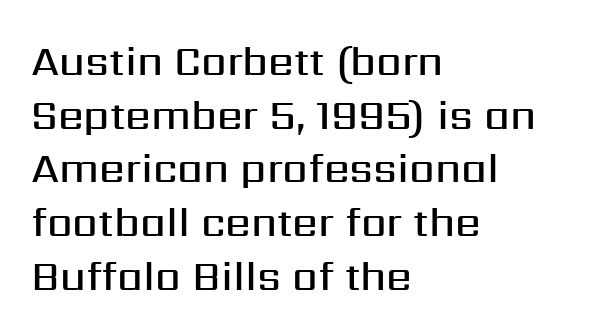
Q: Is the text bold? A: Semi-bold.
Q: Is the text italic (slanted)? A: No, it is upright.
Q: Is the typeface a serif or a sans-serif typeface? A: Sans-serif.
Q: Is the text underlined? A: No.
Q: How is the paragraph aligned? A: Left-aligned.
Q: Is the spacing between letters normal or unusually wide? A: Normal.
Q: Is the spacing between lines tight, normal or loose? A: Normal.
Q: Width (condensed, normal, or wide)? A: Normal.
Q: Stroke contrast? A: Medium.
Q: x-height? A: Medium.
Q: Monospaced? A: No.
